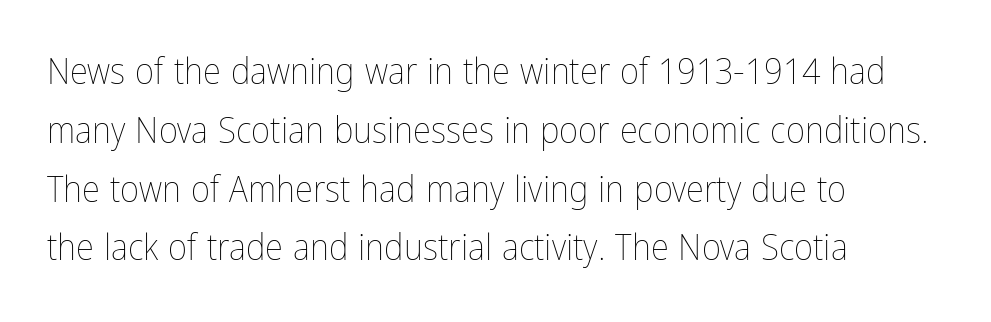
Short note: letters normally spaced. A normal amount of white space separates one row of letters from the next. Weight class: somewhere from thin through regular. The letters stand straight up with perfectly vertical stems. Leftover space on each line is placed entirely after the last word. Note the varied advance widths — an 'i' is clearly narrower than an 'm'.
